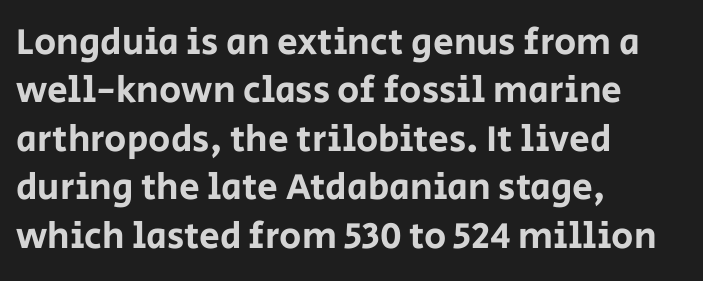
Q: Is the text italic (slanted)? A: No, it is upright.
Q: Is the typeface a serif or a sans-serif typeface? A: Sans-serif.
Q: Is the text underlined? A: No.
Q: How is the paragraph aligned? A: Left-aligned.
Q: Is the spacing between letters normal or unusually wide? A: Normal.
Q: Is the spacing between lines tight, normal or loose? A: Normal.
Q: Width (condensed, normal, or wide)? A: Normal.
Q: Stroke contrast? A: Low.
Q: x-height? A: Large.
Q: Monospaced? A: No.
